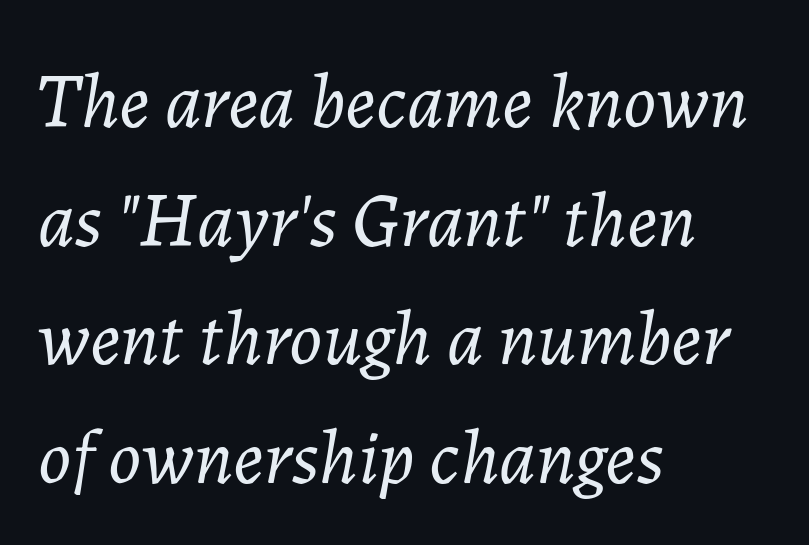
The image shows 77 px light type, italic (leaning right); set left-aligned, normal line spacing (1.54x), normal letter spacing, not underlined; low stroke contrast and a medium x-height.
